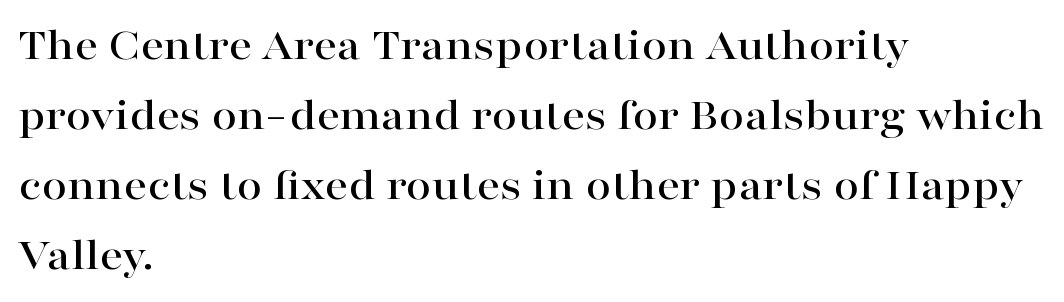
To sum up the face: it has serifs. You could not count columns in this text — the font is proportionally spaced. Successive baselines arrive at the customary interval. Italic: no, the glyphs are upright roman. Alignment: flush left. The specimen omits any rule beneath the text block's lines.
